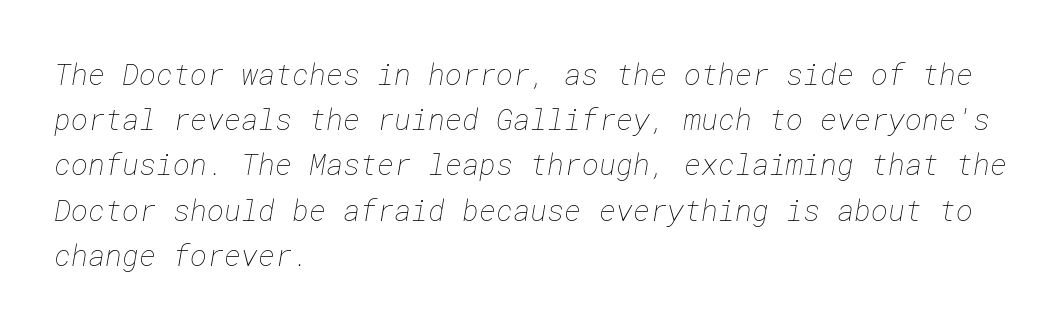
The image shows 29 px thin type; set left-aligned, normal line spacing (1.56x), normal letter spacing, not underlined; low stroke contrast and a medium x-height.
